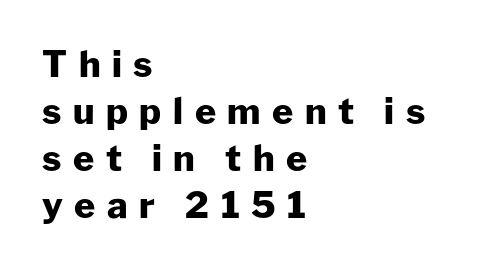
Nope, no serifs anywhere on these letters. Lines of text with bare space underneath. Here the designer chose a conventional face with non-uniform glyph widths. Students, this is bold: see how much ink each stroke carries. These lines have a slow, spaced-out rhythm from letter to letter.
